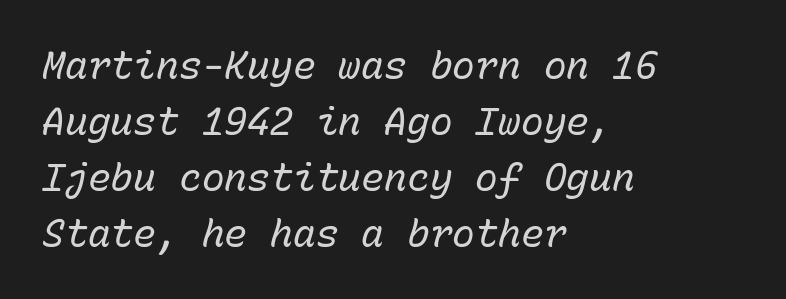
The image shows 38 px regular-weight type, italic (leaning right), monospaced; set left-aligned, normal line spacing (1.47x), normal letter spacing, not underlined; low stroke contrast and a medium x-height.
